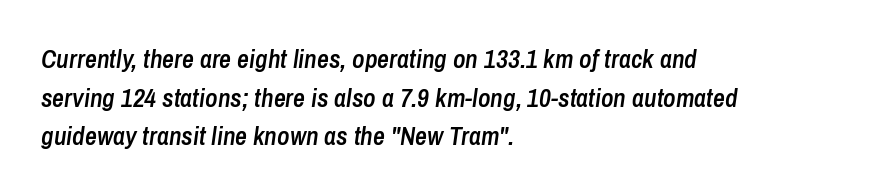
The image shows 26 px text type, italic (leaning right); set left-aligned, normal line spacing (1.49x), normal letter spacing, not underlined.
